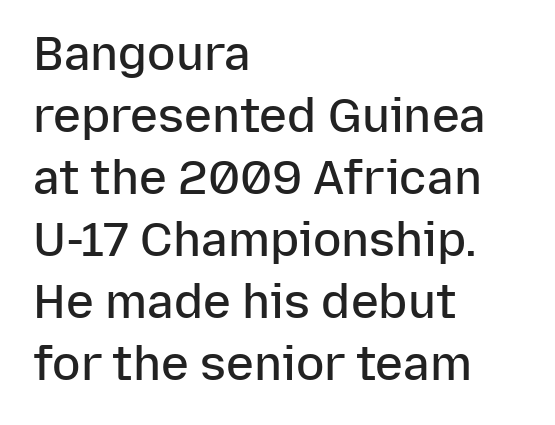
The image shows 47 px semibold sans-serif type, upright; set left-aligned, normal line spacing (1.32x), normal letter spacing, not underlined; low stroke contrast and a medium x-height.
